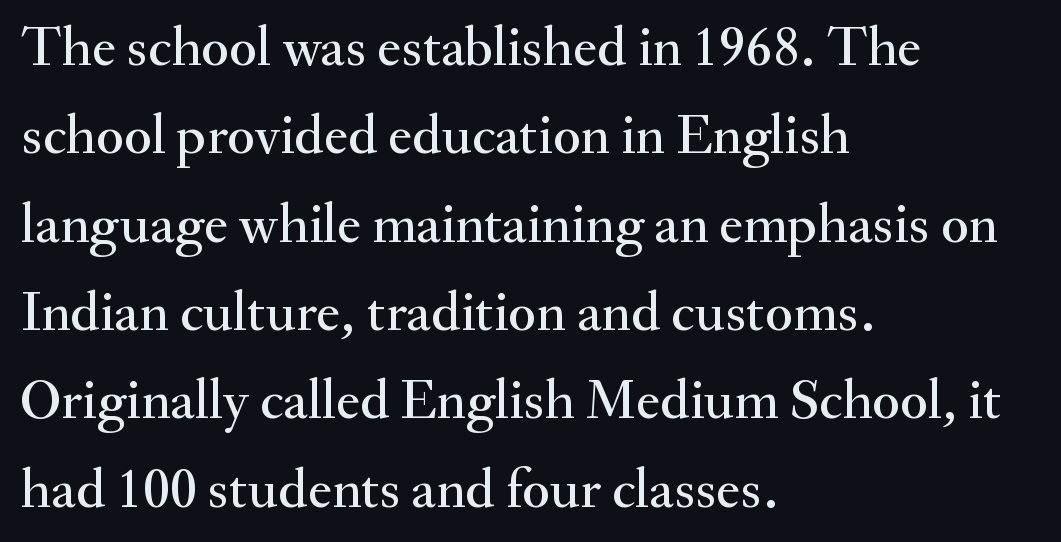
{"serif": "yes", "italic": "no", "width": "normal", "stroke_contrast": "medium", "x_height": "small", "monospaced": "no", "underline": "no", "align": "left", "line_spacing": "normal", "line_spacing_ratio": 1.55, "letter_spacing": "normal", "letter_spacing_em": 0.0, "glyph_px": 57}
